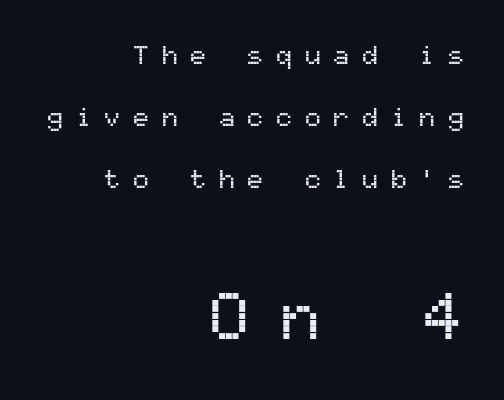
{"serif": "no", "italic": "no", "width": "normal", "stroke_contrast": "medium", "x_height": "medium", "monospaced": "yes", "underline": "no", "align": "right", "line_spacing": "loose", "line_spacing_ratio": 2.29, "letter_spacing": "wide", "letter_spacing_em": 0.46, "larger_block": "second", "size_ratio": 2.48, "glyph_px": 67}
